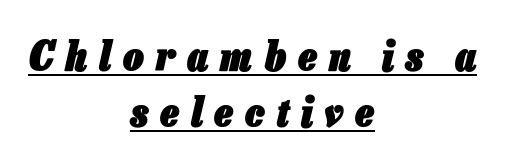
Each word looks stretched out because of the extra space between its letters. Honestly, the row spacing looks completely unremarkable. A typesetter would mark this as italic. Set as a true bold cut, around the 700 mark. The rendered words wear a rule along their underside. The whitespace from short lines is split evenly between both sides.
